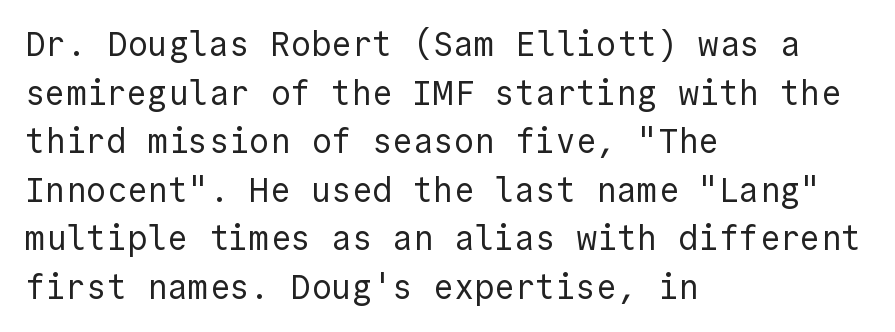
{"serif": "no", "italic": "no", "bold": "no", "weight": "regular", "width": "normal", "x_height": "medium", "underline": "no", "align": "left", "line_spacing": "normal", "line_spacing_ratio": 1.43, "letter_spacing": "normal", "letter_spacing_em": 0.0, "glyph_px": 34}
